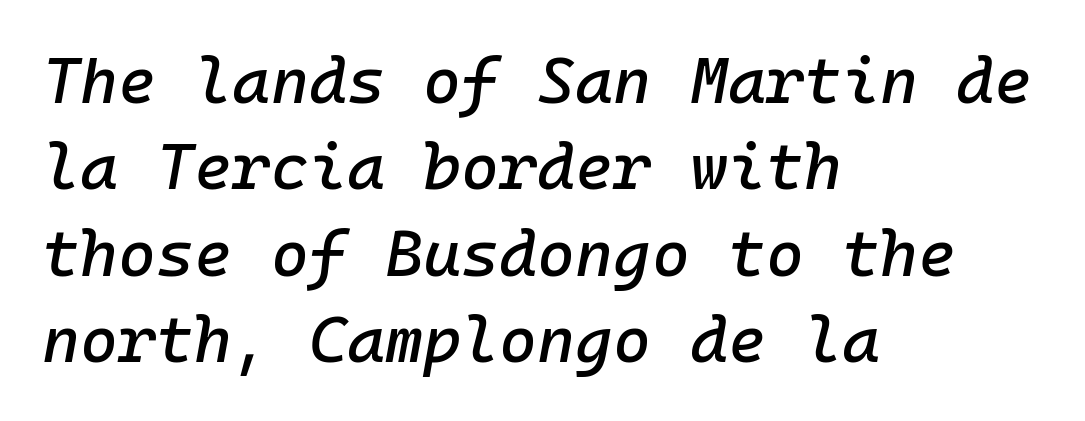
Q: Is the text italic (slanted)? A: Yes, it leans right by about 10 degrees.
Q: Is the text underlined? A: No.
Q: How is the paragraph aligned? A: Left-aligned.
Q: Is the spacing between letters normal or unusually wide? A: Normal.
Q: Is the spacing between lines tight, normal or loose? A: Normal.
Q: Width (condensed, normal, or wide)? A: Normal.
Q: Stroke contrast? A: Low.
Q: x-height? A: Medium.
Q: Monospaced? A: Yes.
